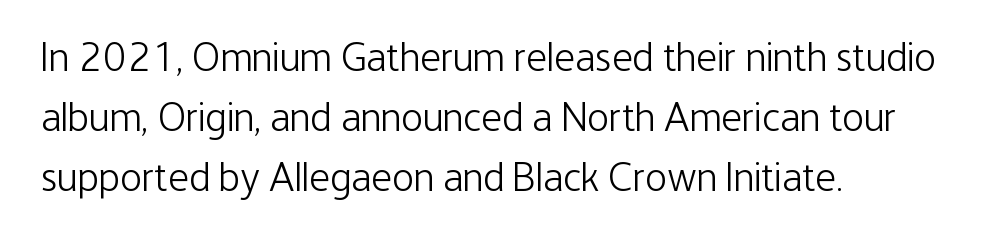
Q: Is the text bold? A: No.
Q: Is the text italic (slanted)? A: No, it is upright.
Q: Is the typeface a serif or a sans-serif typeface? A: Sans-serif.
Q: Is the text underlined? A: No.
Q: How is the paragraph aligned? A: Left-aligned.
Q: Is the spacing between letters normal or unusually wide? A: Normal.
Q: Is the spacing between lines tight, normal or loose? A: Normal.
Q: Width (condensed, normal, or wide)? A: Condensed.
Q: Stroke contrast? A: Low.
Q: x-height? A: Medium.
Q: Monospaced? A: No.
